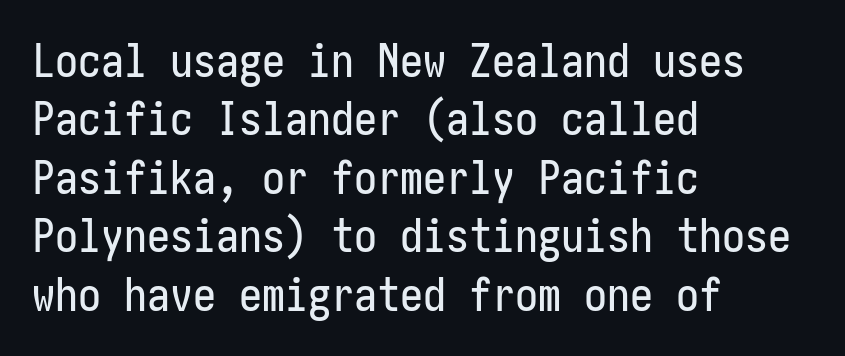
Between one letter and the next there's only the usual sliver of space. You can tell from the bare stems that sans-serif type was used. Every stem runs plumb, perpendicular to the baseline. The rendering anchors every line to the left-hand side. Type without underlining. Compared with typical paragraphs, the rows here are spaced about the same.
